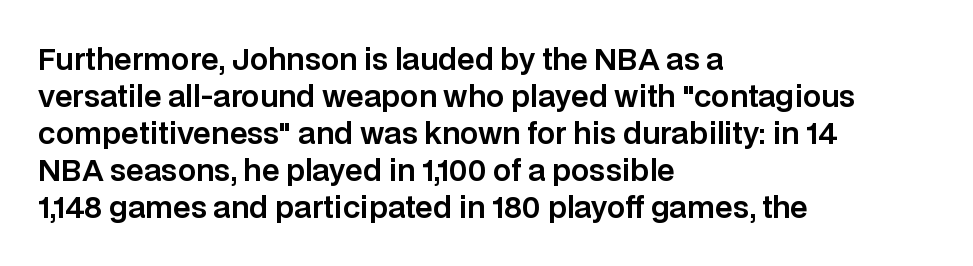
The image shows 29 px sans-serif type, upright; set left-aligned, normal line spacing (1.28x), normal letter spacing, not underlined; low stroke contrast and a large x-height.
